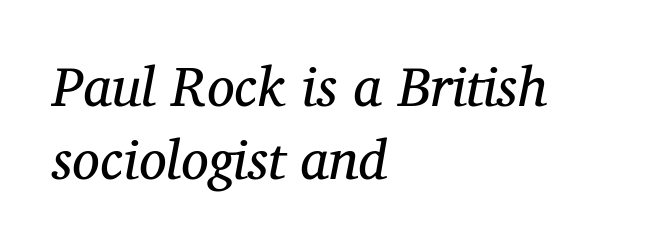
{"serif": "yes", "italic": "yes", "lean": "right", "slant_degrees": 12, "bold": "no", "weight": "regular", "width": "normal", "stroke_contrast": "medium", "x_height": "medium", "monospaced": "no", "underline": "no", "align": "left", "line_spacing": "normal", "line_spacing_ratio": 1.32, "letter_spacing": "normal", "letter_spacing_em": 0.0, "glyph_px": 55}
